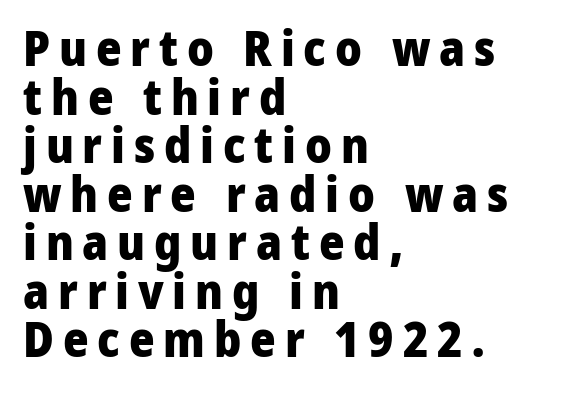
{"serif": "no", "italic": "no", "bold": "yes", "weight": "heavy", "width": "normal", "stroke_contrast": "low", "x_height": "medium", "monospaced": "no", "underline": "no", "align": "left", "line_spacing": "tight", "line_spacing_ratio": 0.99, "glyph_px": 49}
